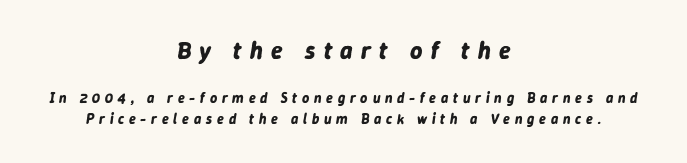
Q: Is the text bold? A: Yes.
Q: Is the text italic (slanted)? A: Yes, it leans right by about 9 degrees.
Q: Is the text underlined? A: No.
Q: How is the paragraph aligned? A: Centered.
Q: Is the spacing between letters normal or unusually wide? A: Unusually wide.
Q: Is the spacing between lines tight, normal or loose? A: Normal.
Q: Which block of text is set in a larger size, the first (top) or the second (bottom)? A: The first (top) one.
